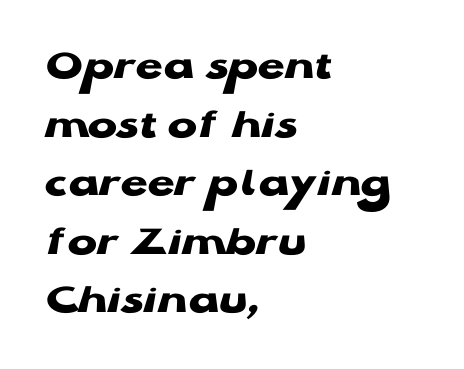
The line texture is even and compact thanks to regular tracking. The font family rendered here belongs to the sans-serif group. Every character sits straight up, as roman type does. The letters are bold, with thick, heavy strokes. Each line starts at the same left margin while the right side varies.
